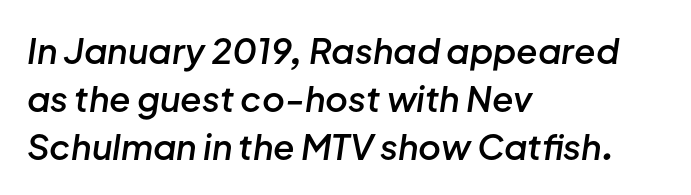
Q: Is the text bold? A: Semi-bold.
Q: Is the text italic (slanted)? A: Yes, it leans right by about 8 degrees.
Q: Is the text underlined? A: No.
Q: How is the paragraph aligned? A: Left-aligned.
Q: Is the spacing between letters normal or unusually wide? A: Normal.
Q: Is the spacing between lines tight, normal or loose? A: Normal.
Q: Width (condensed, normal, or wide)? A: Normal.
Q: Stroke contrast? A: Low.
Q: x-height? A: Medium.
Q: Monospaced? A: No.
